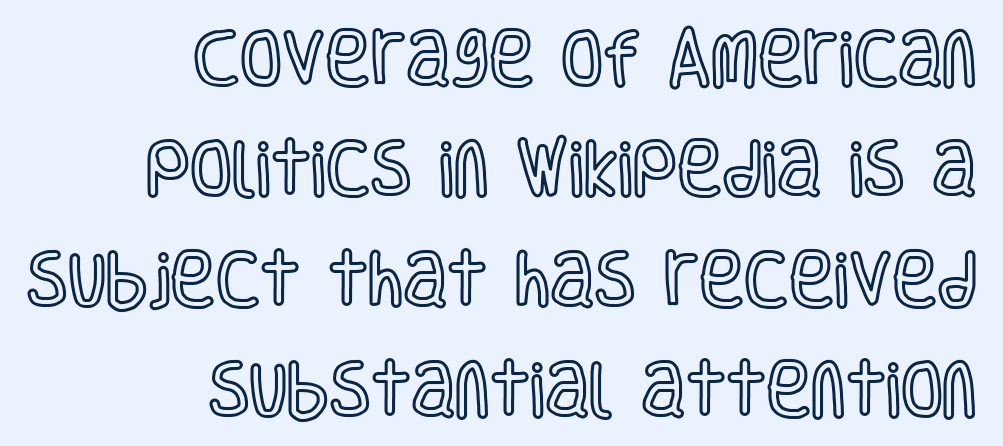
{"italic": "no", "width": "condensed", "x_height": "large", "monospaced": "no", "underline": "no", "align": "right", "line_spacing_ratio": 1.81, "letter_spacing": "normal", "letter_spacing_em": 0.0, "glyph_px": 61}
